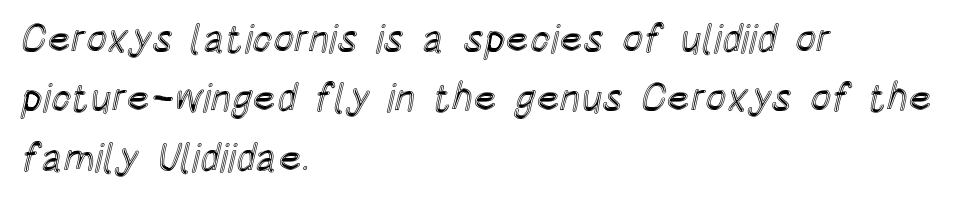
Q: Is the text italic (slanted)? A: Yes.
Q: Is the text underlined? A: No.
Q: How is the paragraph aligned? A: Left-aligned.
Q: Is the spacing between letters normal or unusually wide? A: Normal.
Q: Is the spacing between lines tight, normal or loose? A: Normal.
Q: Width (condensed, normal, or wide)? A: Condensed.
Q: x-height? A: Large.
Q: Monospaced? A: No.
